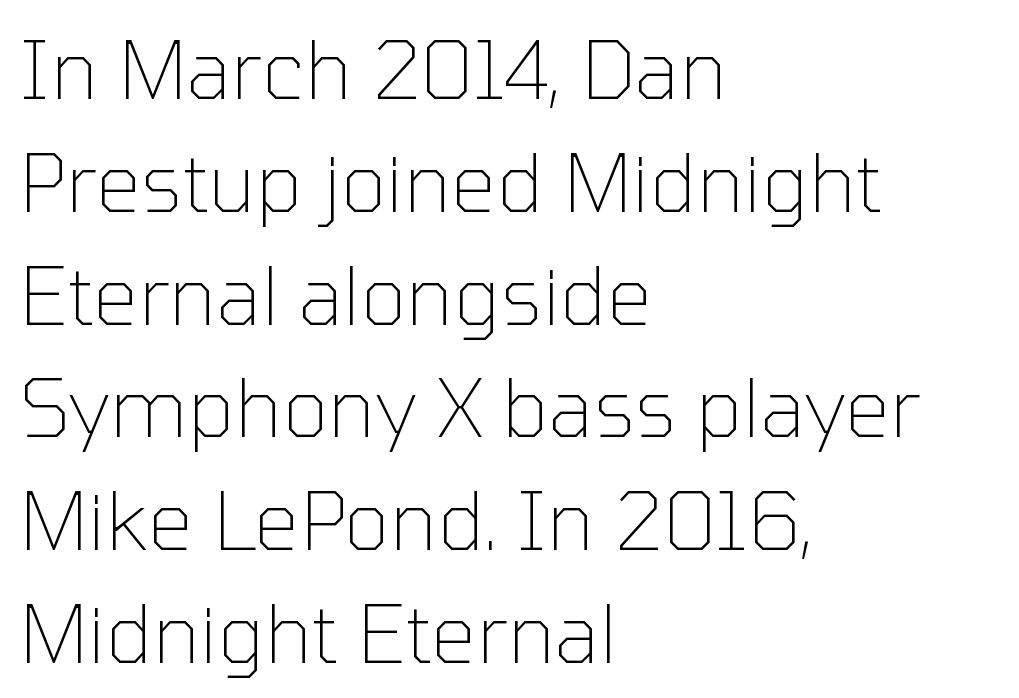
The image shows 80 px thin sans-serif type, upright; set left-aligned, normal line spacing (1.41x), normal letter spacing, not underlined; low stroke contrast and a medium x-height.
